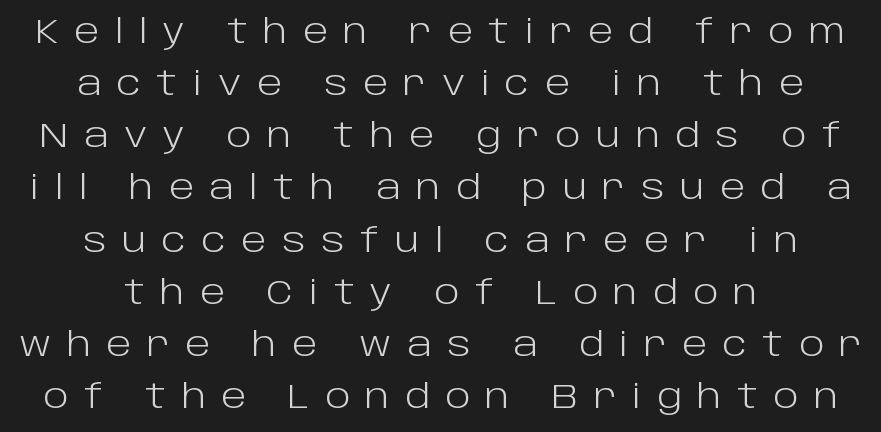
Q: Is the text bold? A: No.
Q: Is the text italic (slanted)? A: No, it is upright.
Q: Is the typeface a serif or a sans-serif typeface? A: Sans-serif.
Q: Is the text underlined? A: No.
Q: How is the paragraph aligned? A: Centered.
Q: Is the spacing between letters normal or unusually wide? A: Unusually wide.
Q: Is the spacing between lines tight, normal or loose? A: Normal.
Q: Width (condensed, normal, or wide)? A: Normal.
Q: Stroke contrast? A: Low.
Q: x-height? A: Large.
Q: Monospaced? A: No.
